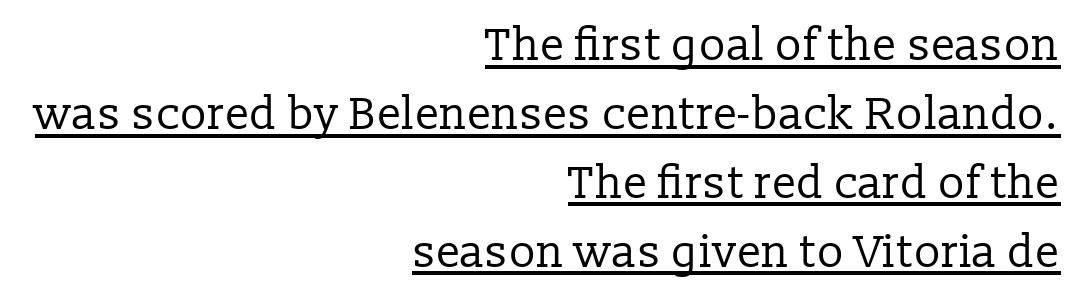
The image shows 45 px regular-weight serif type, upright; set right-aligned, normal line spacing (1.53x), normal letter spacing, underlined; low stroke contrast and a medium x-height.
